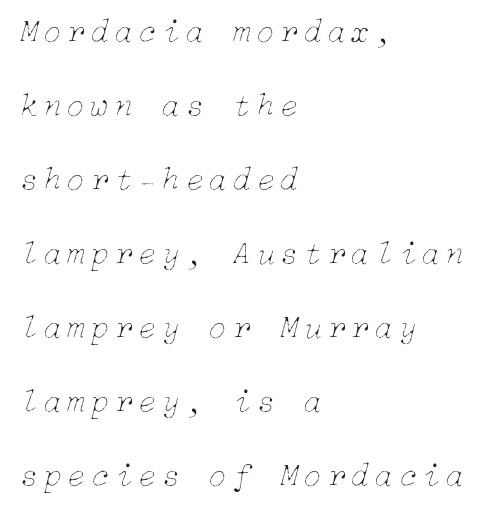
Q: Is the text bold? A: No.
Q: Is the text italic (slanted)? A: Yes, it leans right by about 15 degrees.
Q: Is the text underlined? A: No.
Q: How is the paragraph aligned? A: Left-aligned.
Q: Is the spacing between lines tight, normal or loose? A: Loose.
Q: Width (condensed, normal, or wide)? A: Normal.
Q: Stroke contrast? A: Low.
Q: x-height? A: Medium.
